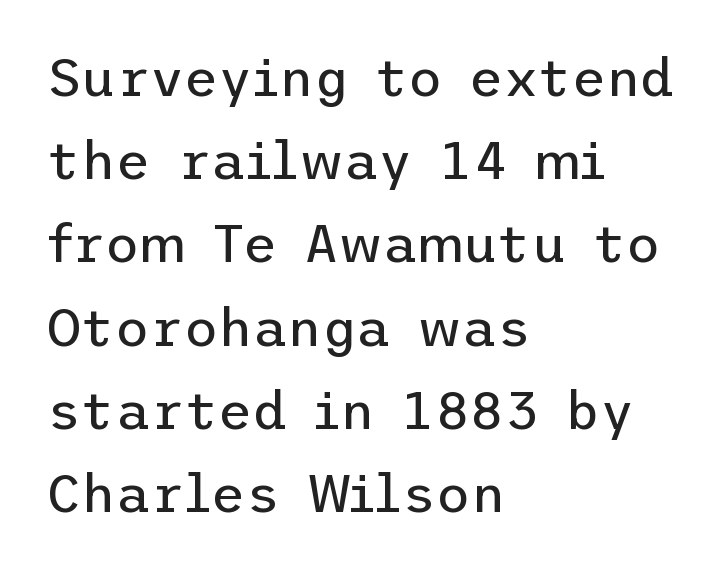
The image shows 53 px regular-weight sans-serif type, upright; set left-aligned, normal line spacing (1.57x), normal letter spacing, not underlined; low stroke contrast and a medium x-height.
